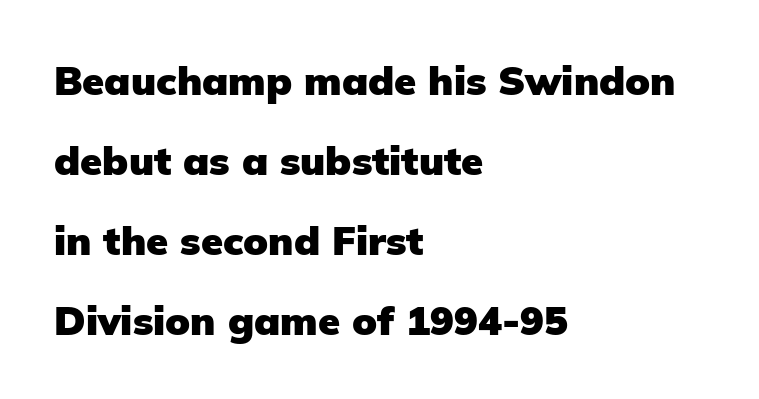
Q: Is the text bold? A: Yes.
Q: Is the text italic (slanted)? A: No, it is upright.
Q: Is the typeface a serif or a sans-serif typeface? A: Sans-serif.
Q: Is the text underlined? A: No.
Q: How is the paragraph aligned? A: Left-aligned.
Q: Is the spacing between letters normal or unusually wide? A: Normal.
Q: Is the spacing between lines tight, normal or loose? A: Loose.
Q: Width (condensed, normal, or wide)? A: Normal.
Q: Stroke contrast? A: Low.
Q: x-height? A: Medium.
Q: Monospaced? A: No.
